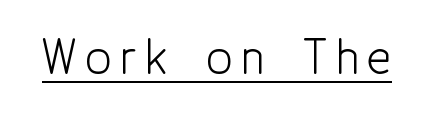
{"serif": "no", "italic": "no", "bold": "no", "weight": "light", "width": "condensed", "x_height": "medium", "monospaced": "no", "underline": "yes", "glyph_px": 46}
